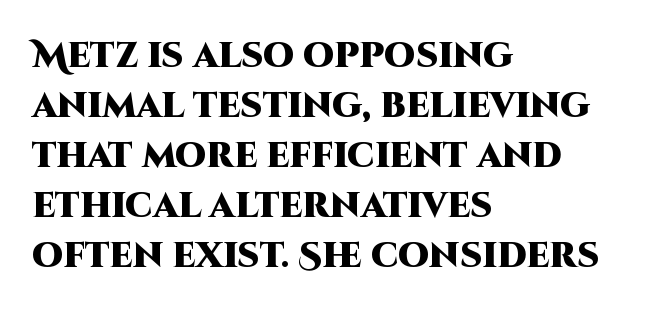
The image shows 35 px heavy sans-serif type, upright; set left-aligned, normal line spacing (1.43x), normal letter spacing, not underlined; high stroke contrast and a large x-height.
